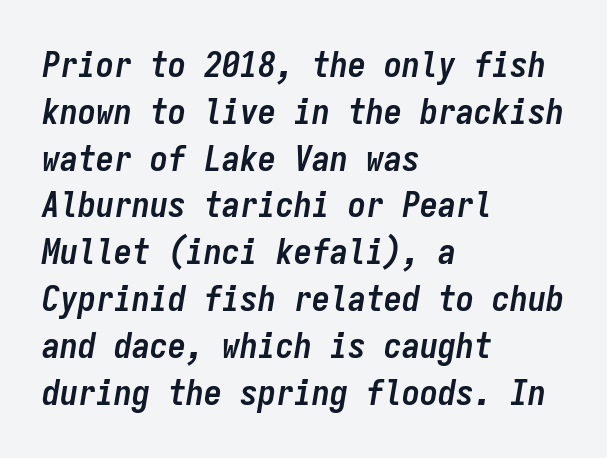
Q: Is the text bold? A: Yes.
Q: Is the text italic (slanted)? A: Yes, it leans right by about 9 degrees.
Q: Is the text underlined? A: No.
Q: How is the paragraph aligned? A: Left-aligned.
Q: Is the spacing between letters normal or unusually wide? A: Normal.
Q: Is the spacing between lines tight, normal or loose? A: Normal.
Q: Width (condensed, normal, or wide)? A: Condensed.
Q: Stroke contrast? A: Low.
Q: x-height? A: Medium.
Q: Monospaced? A: Yes.
